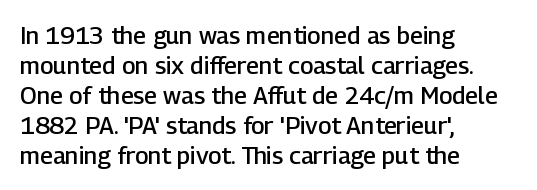
Unmarked baselines from the first word to the last. The leading is moderate, giving the passage an even texture. A bit beefed up — I'd call it semibold rather than bold. Horizontal alignment here is leftward, the default for most running prose. Style check: upright. Honestly, the letter spacing is just normal — you wouldn't notice it.
